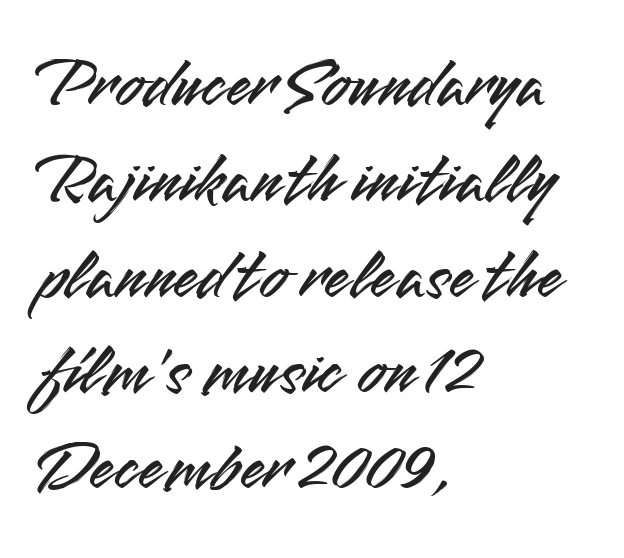
{"serif": "no", "width": "normal", "stroke_contrast": "medium", "x_height": "small", "monospaced": "no", "underline": "no", "align": "left", "line_spacing": "normal", "line_spacing_ratio": 1.33, "letter_spacing": "normal", "letter_spacing_em": 0.0, "glyph_px": 72}
